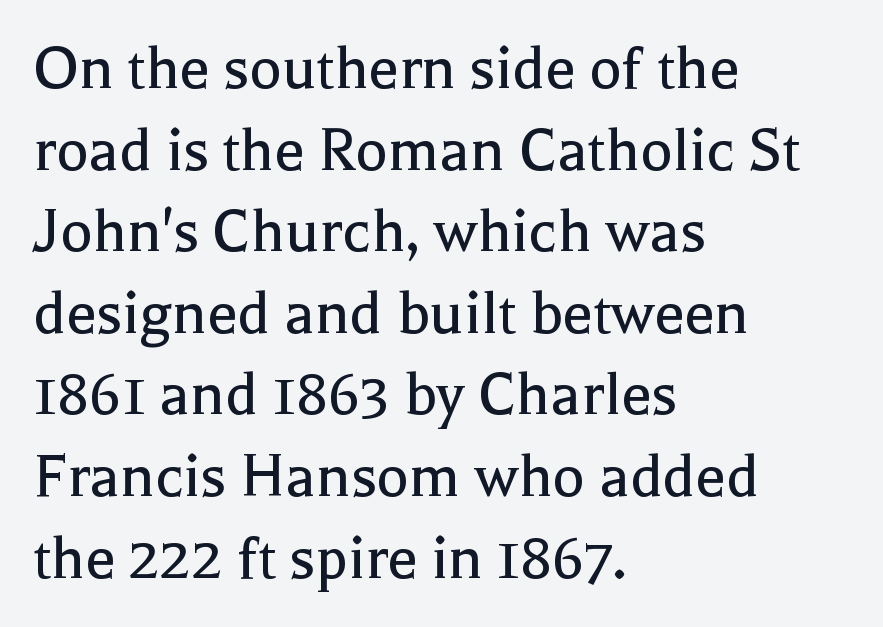
Q: Is the text bold? A: No.
Q: Is the text italic (slanted)? A: No, it is upright.
Q: Is the typeface a serif or a sans-serif typeface? A: Serif.
Q: Is the text underlined? A: No.
Q: How is the paragraph aligned? A: Left-aligned.
Q: Is the spacing between letters normal or unusually wide? A: Normal.
Q: Width (condensed, normal, or wide)? A: Normal.
Q: x-height? A: Medium.
Q: Monospaced? A: No.
